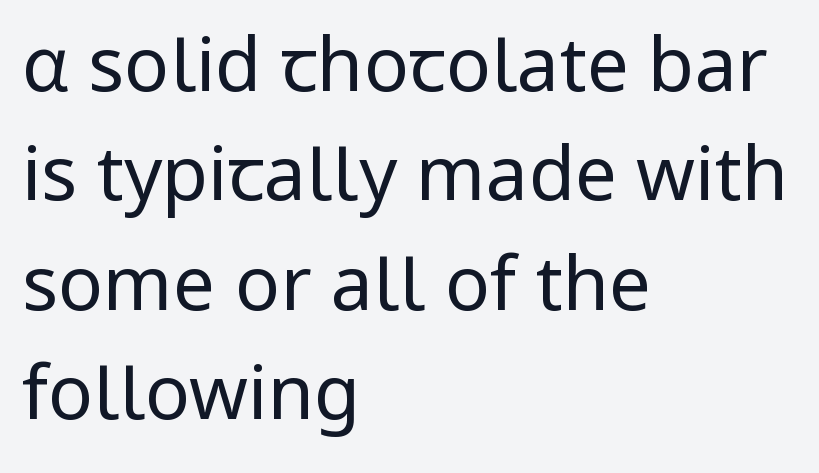
Q: Is the text bold? A: No.
Q: Is the text italic (slanted)? A: No, it is upright.
Q: Is the typeface a serif or a sans-serif typeface? A: Sans-serif.
Q: Is the text underlined? A: No.
Q: How is the paragraph aligned? A: Left-aligned.
Q: Is the spacing between letters normal or unusually wide? A: Normal.
Q: Is the spacing between lines tight, normal or loose? A: Normal.
Q: Width (condensed, normal, or wide)? A: Normal.
Q: Stroke contrast? A: Low.
Q: x-height? A: Medium.
Q: Monospaced? A: No.
